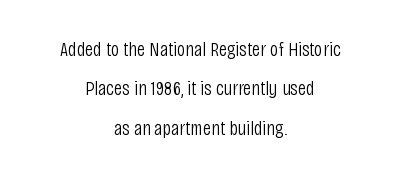
{"italic": "no", "bold": "no", "underline": "no", "align": "center", "line_spacing_ratio": 1.88, "letter_spacing": "normal", "letter_spacing_em": 0.0, "glyph_px": 21}
